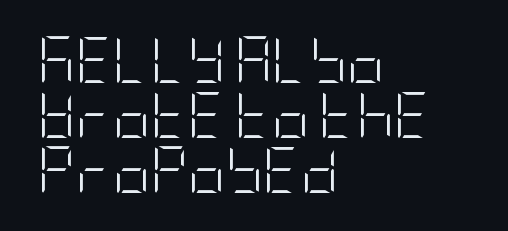
Underlining? Definitely not there. The letters stand upright; this is a roman face. Notice how the passage keeps a crisp vertical edge on the left only. Compared with typical body copy, the letter spacing here is the same.
